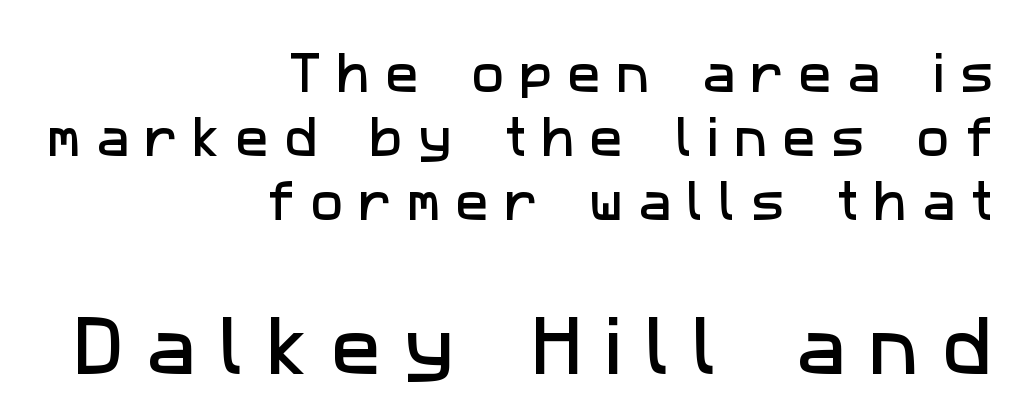
The image shows 66 px sans-serif type; set right-aligned, normal line spacing (1.45x), unusually wide letter spacing (+0.35 em), not underlined; the second (bottom) block is 1.5x larger; low stroke contrast and a medium x-height.
